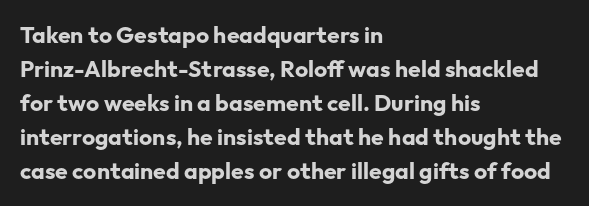
The image shows 23 px bold type, upright; set left-aligned, normal line spacing (1.48x), normal letter spacing, not underlined.
